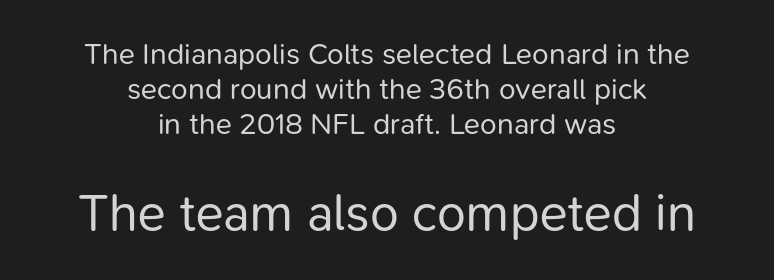
Q: Is the text bold? A: No.
Q: Is the text italic (slanted)? A: No, it is upright.
Q: Is the typeface a serif or a sans-serif typeface? A: Sans-serif.
Q: Is the text underlined? A: No.
Q: How is the paragraph aligned? A: Centered.
Q: Is the spacing between letters normal or unusually wide? A: Normal.
Q: Which block of text is set in a larger size, the first (top) or the second (bottom)? A: The second (bottom) one.
Q: Width (condensed, normal, or wide)? A: Normal.
Q: Stroke contrast? A: Low.
Q: x-height? A: Medium.
Q: Monospaced? A: No.
